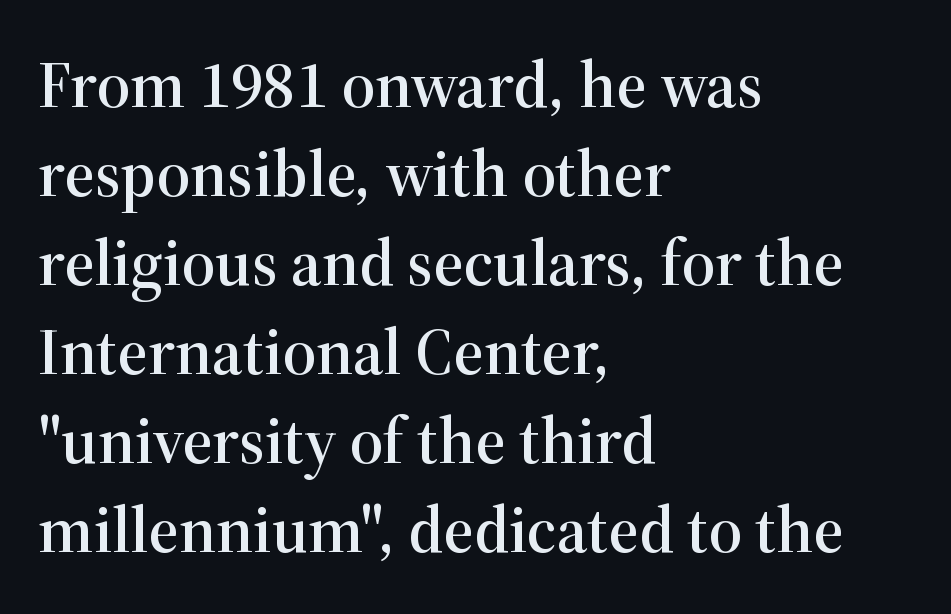
Q: Is the text italic (slanted)? A: No, it is upright.
Q: Is the typeface a serif or a sans-serif typeface? A: Serif.
Q: Is the text underlined? A: No.
Q: How is the paragraph aligned? A: Left-aligned.
Q: Is the spacing between letters normal or unusually wide? A: Normal.
Q: Is the spacing between lines tight, normal or loose? A: Normal.
Q: Width (condensed, normal, or wide)? A: Normal.
Q: Stroke contrast? A: High.
Q: x-height? A: Medium.
Q: Monospaced? A: No.
